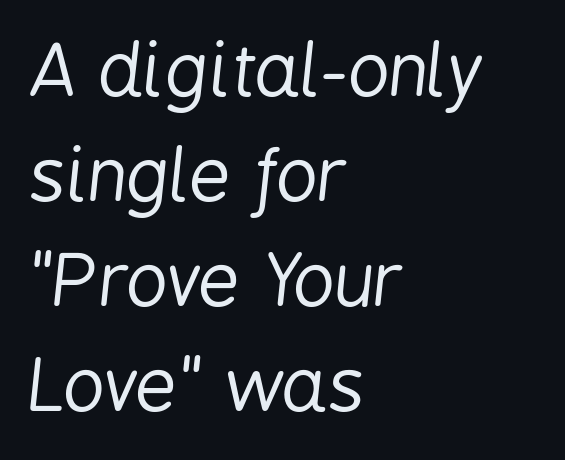
Q: Is the text bold? A: No.
Q: Is the text italic (slanted)? A: Yes, it leans right by about 6 degrees.
Q: Is the text underlined? A: No.
Q: How is the paragraph aligned? A: Left-aligned.
Q: Is the spacing between letters normal or unusually wide? A: Normal.
Q: Is the spacing between lines tight, normal or loose? A: Normal.
Q: Width (condensed, normal, or wide)? A: Condensed.
Q: Stroke contrast? A: Low.
Q: x-height? A: Medium.
Q: Monospaced? A: No.
